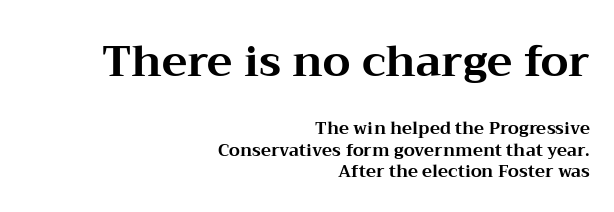
The image shows 43 px bold, wide serif type, upright; set right-aligned, normal line spacing (1.27x), normal letter spacing, not underlined; the first (top) block is 2.53x larger; medium stroke contrast and a medium x-height.
